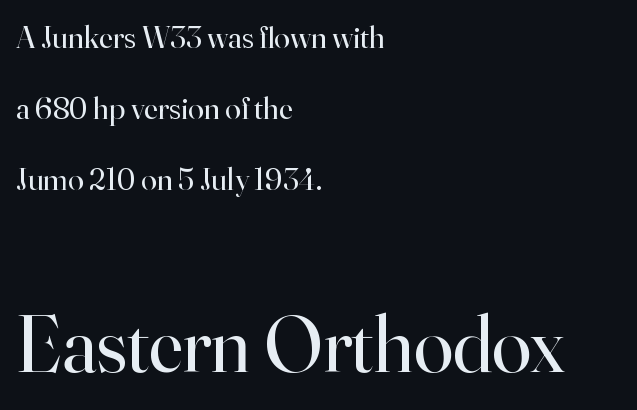
Q: Is the text bold? A: No.
Q: Is the text italic (slanted)? A: No, it is upright.
Q: Is the typeface a serif or a sans-serif typeface? A: Serif.
Q: Is the text underlined? A: No.
Q: How is the paragraph aligned? A: Left-aligned.
Q: Is the spacing between letters normal or unusually wide? A: Normal.
Q: Is the spacing between lines tight, normal or loose? A: Loose.
Q: Which block of text is set in a larger size, the first (top) or the second (bottom)? A: The second (bottom) one.
Q: Width (condensed, normal, or wide)? A: Normal.
Q: Stroke contrast? A: High.
Q: x-height? A: Small.
Q: Monospaced? A: No.
